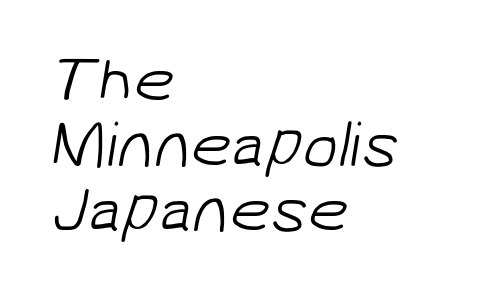
{"serif": "no", "bold": "no", "weight": "light", "width": "normal", "stroke_contrast": "low", "x_height": "medium", "monospaced": "no", "underline": "no", "align": "left", "line_spacing": "tight", "line_spacing_ratio": 1.0, "letter_spacing": "normal", "letter_spacing_em": 0.0, "glyph_px": 65}
